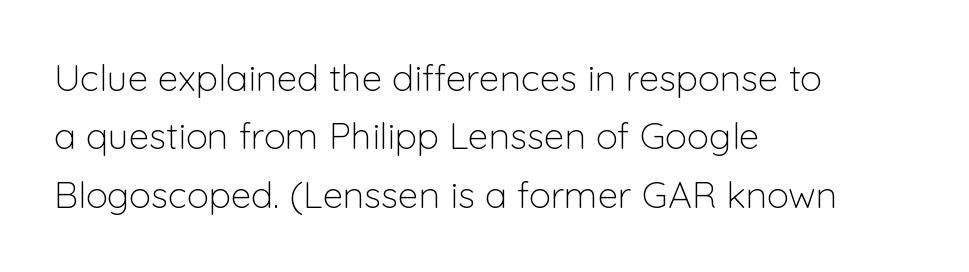
The image shows 37 px light sans-serif type, upright; set left-aligned, normal line spacing (1.58x), normal letter spacing, not underlined; low stroke contrast and a medium x-height.
